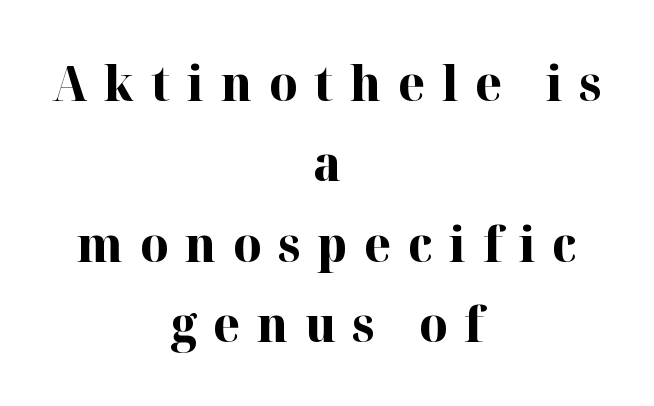
The image shows 49 px bold serif type, upright; set centered, normal line spacing (1.64x), unusually wide letter spacing (+0.34 em), not underlined; high stroke contrast and a medium x-height.
